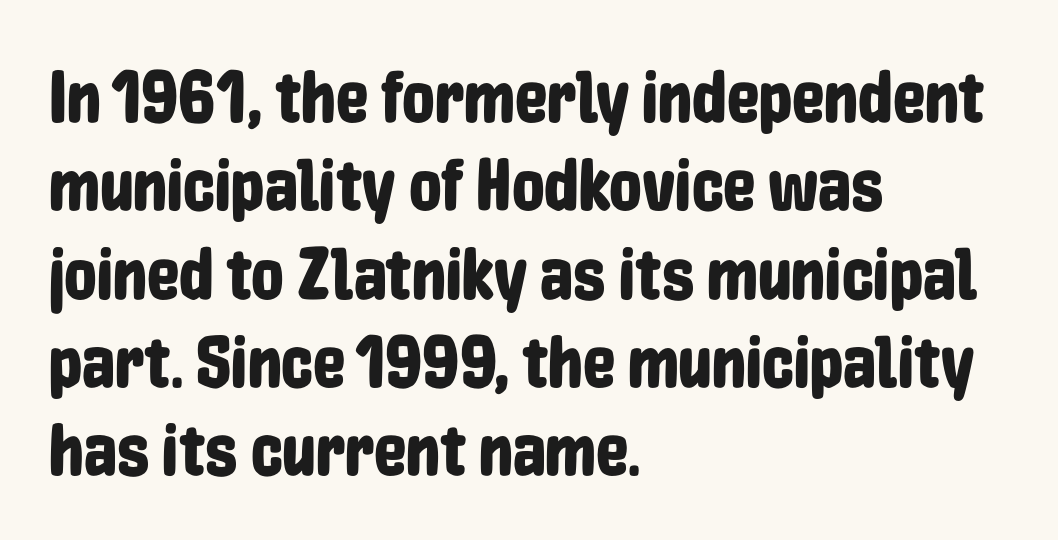
{"serif": "no", "italic": "no", "width": "condensed", "stroke_contrast": "low", "x_height": "medium", "monospaced": "no", "underline": "no", "align": "left", "line_spacing_ratio": 1.21, "letter_spacing": "normal", "letter_spacing_em": 0.0, "glyph_px": 73}
